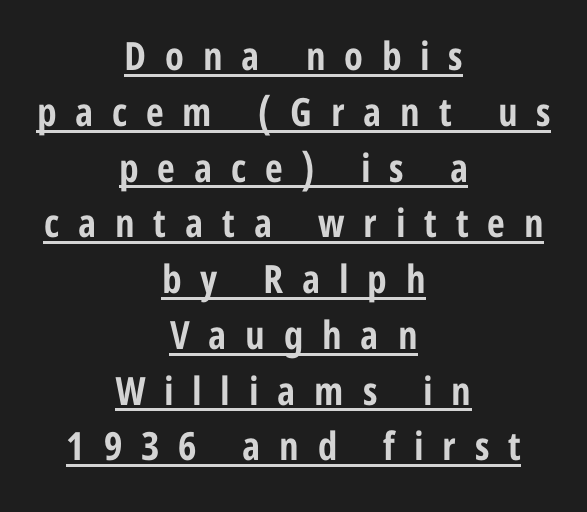
You could only call the tracking loose — the letters float apart. Varying glyph widths throughout — classic text-font behaviour. Each new line begins a customary step beneath the previous one. The face used here has the dense, thick strokes of a bold.
